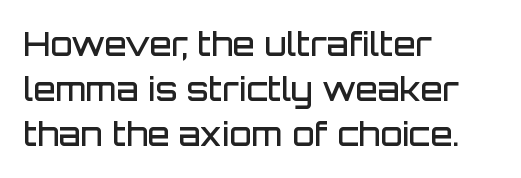
Q: Is the text bold? A: Semi-bold.
Q: Is the text italic (slanted)? A: No, it is upright.
Q: Is the typeface a serif or a sans-serif typeface? A: Sans-serif.
Q: Is the text underlined? A: No.
Q: How is the paragraph aligned? A: Left-aligned.
Q: Is the spacing between letters normal or unusually wide? A: Normal.
Q: Is the spacing between lines tight, normal or loose? A: Normal.
Q: Width (condensed, normal, or wide)? A: Normal.
Q: Stroke contrast? A: Low.
Q: x-height? A: Large.
Q: Monospaced? A: No.
